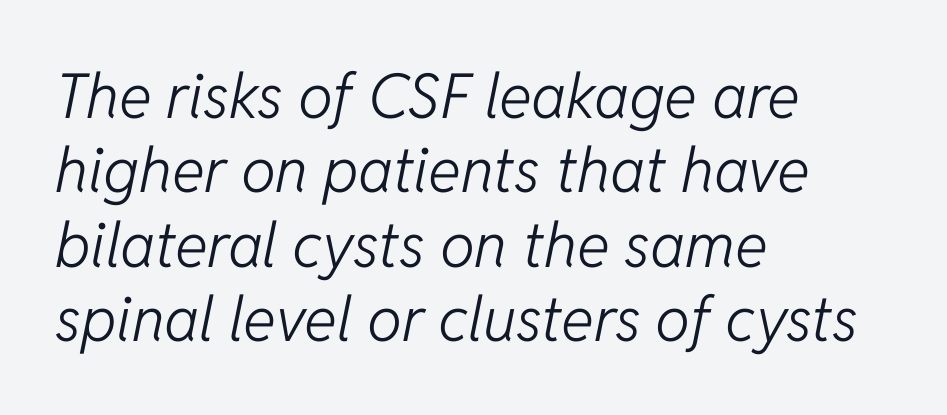
Q: Is the text bold? A: No.
Q: Is the text italic (slanted)? A: Yes, it leans right by about 11 degrees.
Q: Is the text underlined? A: No.
Q: How is the paragraph aligned? A: Left-aligned.
Q: Is the spacing between letters normal or unusually wide? A: Normal.
Q: Width (condensed, normal, or wide)? A: Normal.
Q: Stroke contrast? A: Low.
Q: x-height? A: Medium.
Q: Monospaced? A: No.
